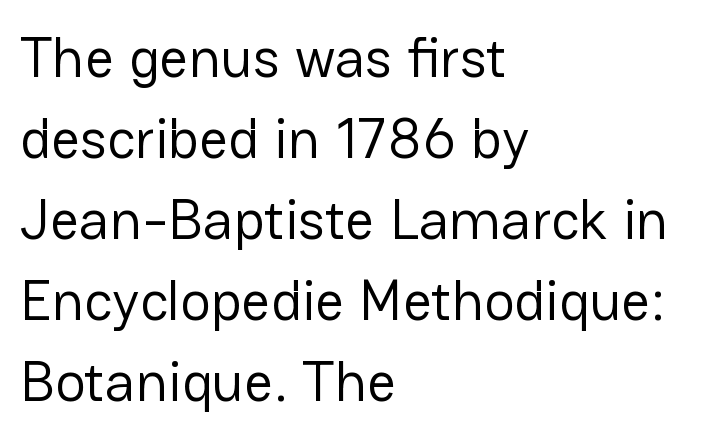
Look at the tracking — it's just the regular setting, nothing added. Rule under the text: the space is simply empty. Weight: regular or lighter. The designer went with a sans here, leaving each stem footless. These lines are set flush left with a ragged right edge.
